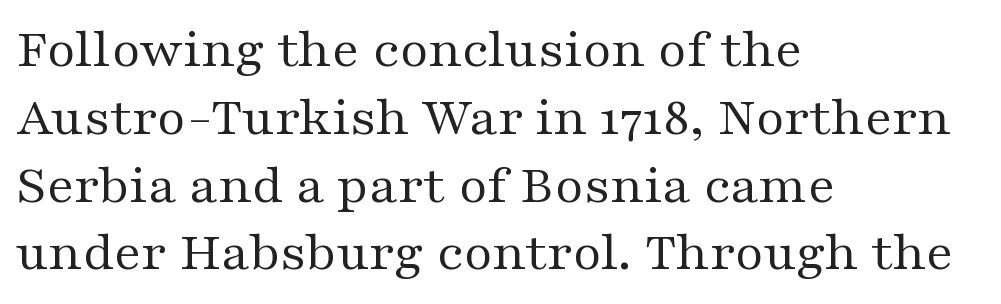
{"serif": "yes", "italic": "no", "bold": "no", "weight": "regular", "width": "wide", "stroke_contrast": "medium", "x_height": "medium", "monospaced": "no", "underline": "no", "align": "left", "line_spacing_ratio": 1.21, "letter_spacing": "normal", "letter_spacing_em": 0.0, "glyph_px": 56}
